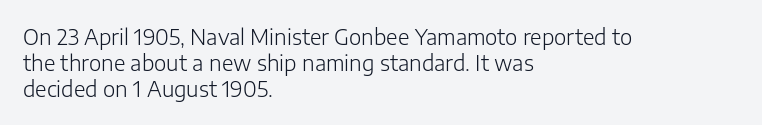
The image shows 21 px text type, upright; set left-aligned, line spacing 1.23x, normal letter spacing, not underlined.
